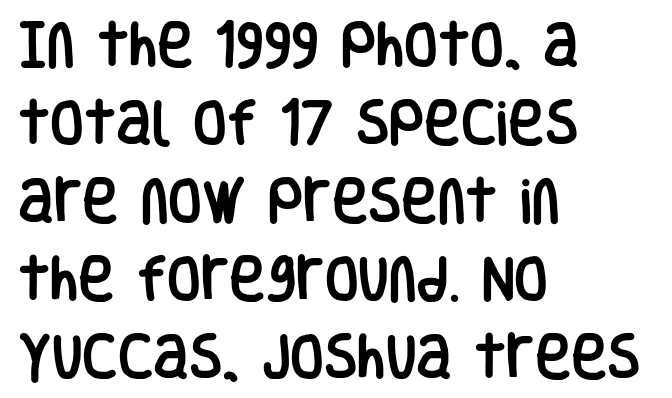
Q: Is the text italic (slanted)? A: No, it is upright.
Q: Is the typeface a serif or a sans-serif typeface? A: Sans-serif.
Q: Is the text underlined? A: No.
Q: How is the paragraph aligned? A: Left-aligned.
Q: Is the spacing between letters normal or unusually wide? A: Normal.
Q: Is the spacing between lines tight, normal or loose? A: Normal.
Q: Width (condensed, normal, or wide)? A: Condensed.
Q: Stroke contrast? A: Low.
Q: x-height? A: Large.
Q: Monospaced? A: No.
